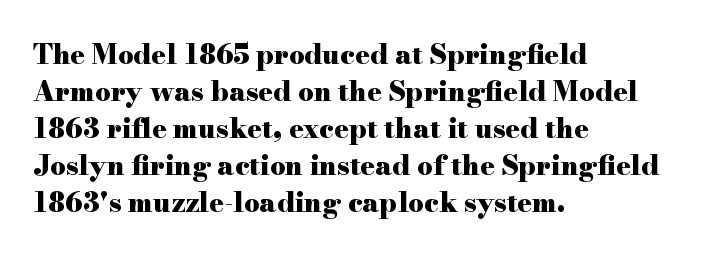
Every character sits straight up, as roman type does. Words appear dense and cohesive because spacing is normal. On the weight axis this lands at bold, roughly 700. In terms of leading, this rendering sits right in the middle.
